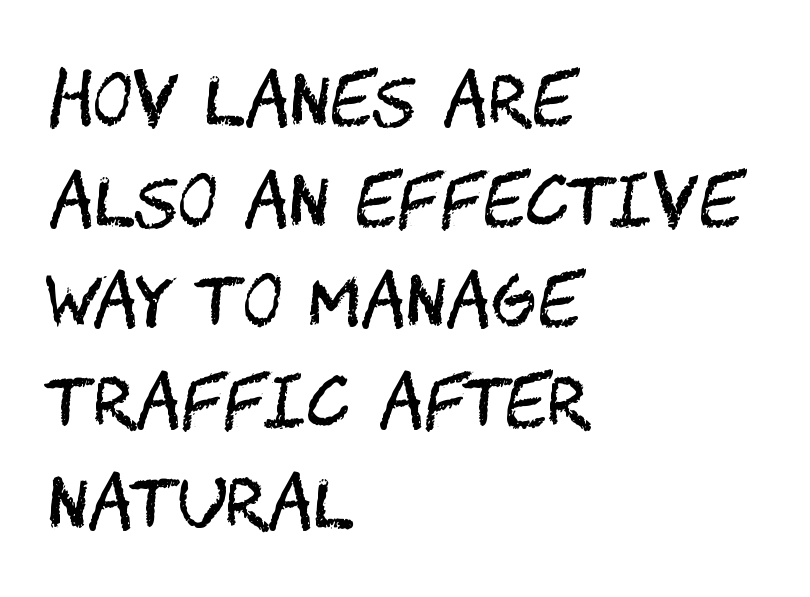
Q: Is the text bold? A: No.
Q: Is the text italic (slanted)? A: No, it is upright.
Q: Is the typeface a serif or a sans-serif typeface? A: Sans-serif.
Q: Is the text underlined? A: No.
Q: How is the paragraph aligned? A: Left-aligned.
Q: Is the spacing between letters normal or unusually wide? A: Normal.
Q: Is the spacing between lines tight, normal or loose? A: Normal.
Q: Width (condensed, normal, or wide)? A: Condensed.
Q: Stroke contrast? A: Medium.
Q: x-height? A: Large.
